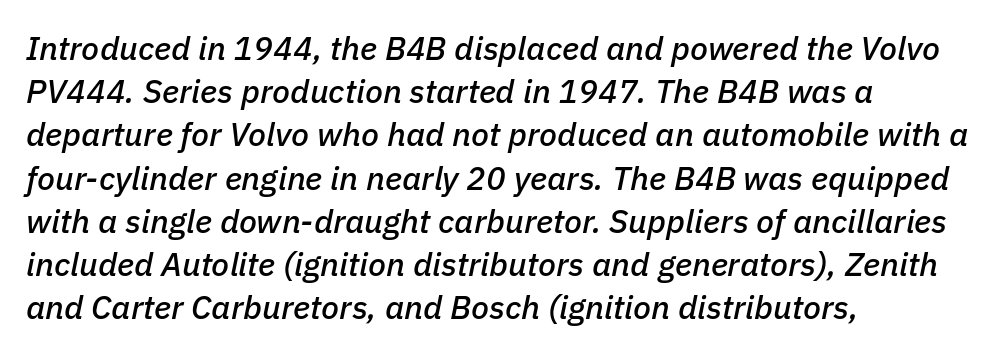
The rendering uses natural spacing where letterforms have individual widths. Italic: yes, the glyphs are oblique. Line starts are locked; line ends wander. How are the letters spaced? Ordinarily, with no added tracking.
